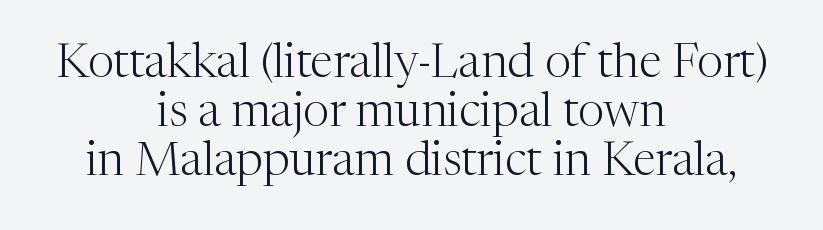
Q: Is the text bold? A: No.
Q: Is the text italic (slanted)? A: No, it is upright.
Q: Is the typeface a serif or a sans-serif typeface? A: Serif.
Q: Is the text underlined? A: No.
Q: How is the paragraph aligned? A: Centered.
Q: Is the spacing between letters normal or unusually wide? A: Normal.
Q: Is the spacing between lines tight, normal or loose? A: Tight.
Q: Width (condensed, normal, or wide)? A: Normal.
Q: Stroke contrast? A: Medium.
Q: x-height? A: Medium.
Q: Monospaced? A: No.
